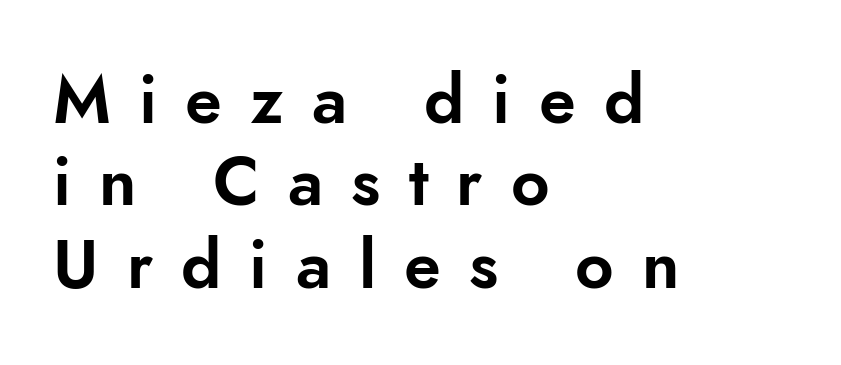
It's the straight-up-and-down kind of type. The tracking reads as deliberately expanded to a designer's eye. Beneath every word, the page is bare. The lines in this sample share a left origin and differ only in where they stop. Note: no serifs on the glyphs. Looks like regular typesetting: each glyph gets only the width it needs.
